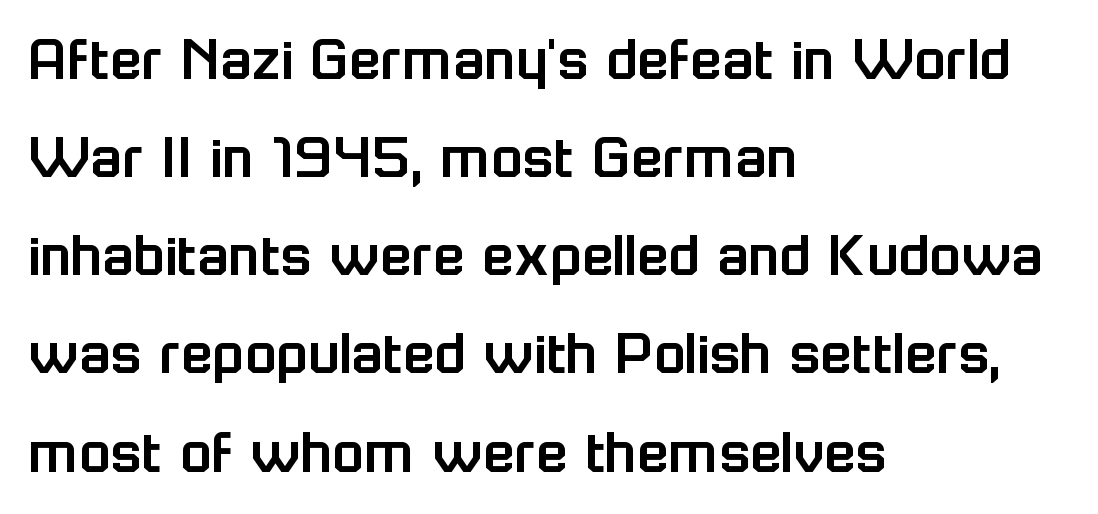
The image shows 65 px sans-serif type, upright; set left-aligned, normal line spacing (1.51x), normal letter spacing, not underlined; low stroke contrast and a medium x-height.
